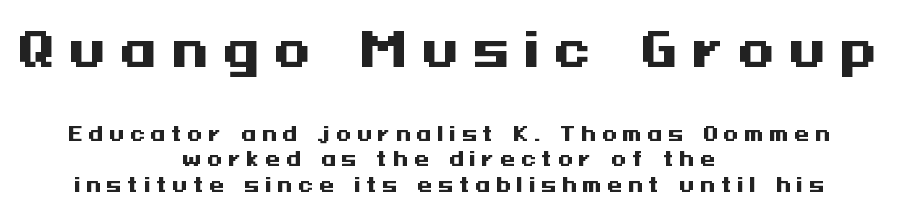
{"serif": "no", "italic": "no", "bold": "yes", "weight": "heavy", "width": "wide", "stroke_contrast": "medium", "x_height": "medium", "underline": "no", "align": "center", "line_spacing": "normal", "line_spacing_ratio": 1.36, "letter_spacing": "wide", "letter_spacing_em": 0.31, "larger_block": "first", "size_ratio": 2.47, "glyph_px": 47}
